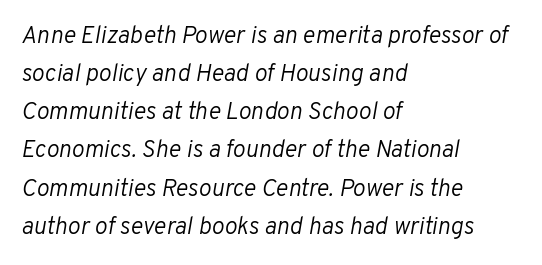
{"italic": "yes", "lean": "right", "slant_degrees": 10, "bold": "no", "underline": "no", "align": "left", "line_spacing": "normal", "line_spacing_ratio": 1.59, "letter_spacing": "normal", "letter_spacing_em": 0.0, "glyph_px": 24}
